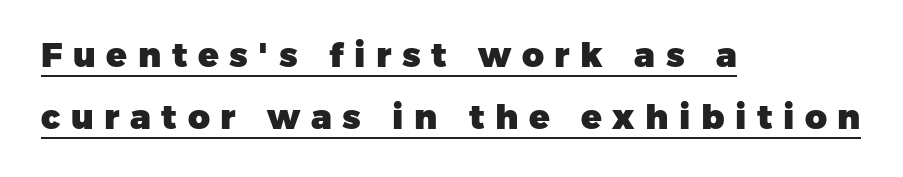
The image shows 34 px heavy sans-serif type; set left-aligned, line spacing 1.81x, unusually wide letter spacing (+0.31 em), underlined; low stroke contrast and a medium x-height.
